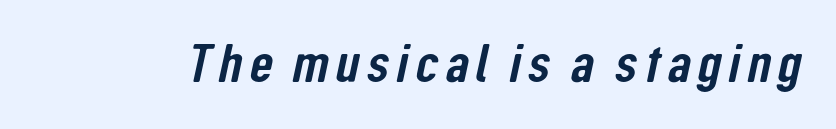
{"serif": "no", "width": "condensed", "stroke_contrast": "low", "x_height": "medium", "monospaced": "no", "underline": "no", "glyph_px": 54}
